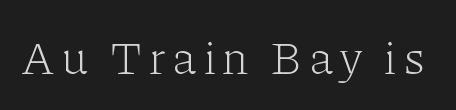
You can tell from the footed stems that serif type was used. Underline: absent. This sample has the flowing, uneven cadence of proportional lettering. Each stroke keeps to a modest, everyday thickness or less.
